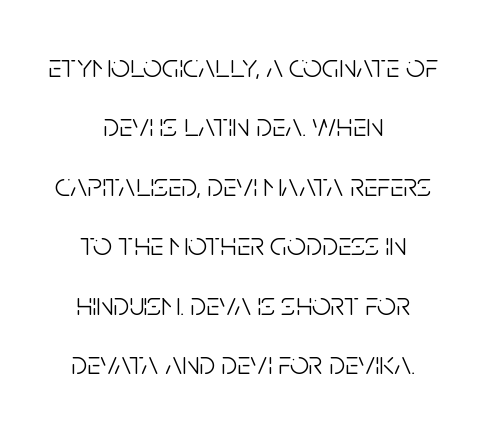
Q: Is the text bold? A: No.
Q: Is the text italic (slanted)? A: No, it is upright.
Q: Is the typeface a serif or a sans-serif typeface? A: Sans-serif.
Q: Is the text underlined? A: No.
Q: How is the paragraph aligned? A: Centered.
Q: Is the spacing between letters normal or unusually wide? A: Normal.
Q: Width (condensed, normal, or wide)? A: Condensed.
Q: Stroke contrast? A: Low.
Q: x-height? A: Large.
Q: Monospaced? A: No.
